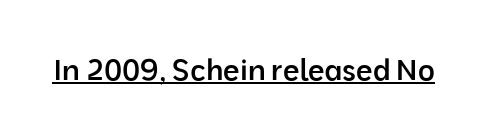
{"serif": "no", "italic": "no", "bold": "semi", "weight": "semibold", "width": "normal", "stroke_contrast": "low", "x_height": "medium", "monospaced": "no", "underline": "yes", "letter_spacing": "normal", "letter_spacing_em": 0.0, "glyph_px": 29}
